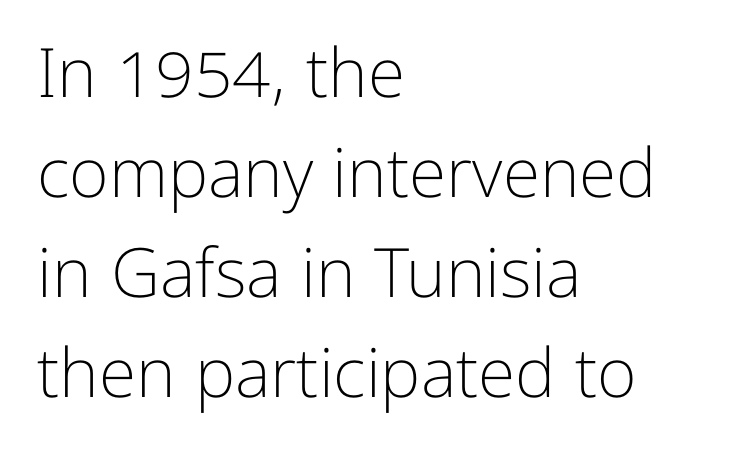
Rows of type keep a routine distance in the vertical direction. Check the space under the baseline: it is left empty. The compositor pushed each line to the left boundary. You could not count columns in this text — the font is proportionally spaced.
